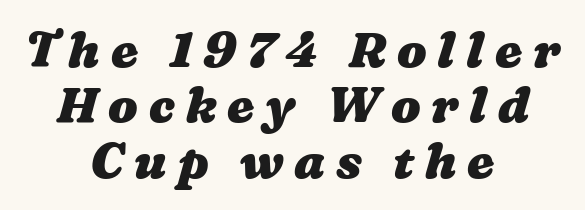
Alignment: centered. Interline gaps are noticeably narrow in this sample. Any mark beneath the type? The region is blank. Does the weight exceed regular? Yes, all the way to bold. Varying glyph widths throughout — classic text-font behaviour.
